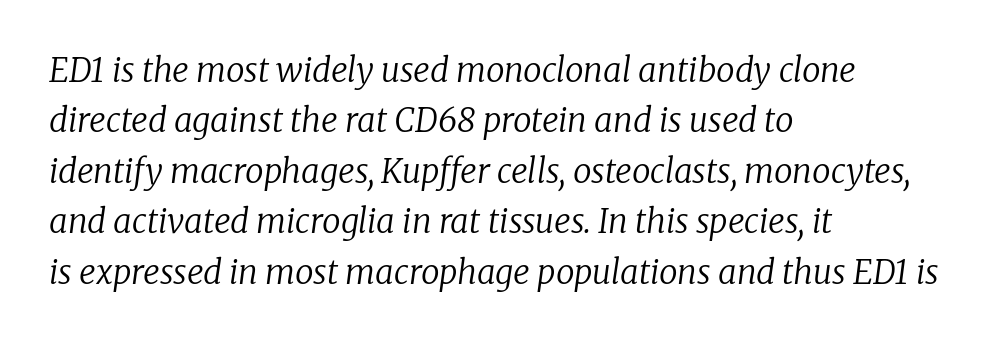
Q: Is the text bold? A: No.
Q: Is the text italic (slanted)? A: Yes, it leans right by about 8 degrees.
Q: Is the typeface a serif or a sans-serif typeface? A: Serif.
Q: Is the text underlined? A: No.
Q: How is the paragraph aligned? A: Left-aligned.
Q: Is the spacing between letters normal or unusually wide? A: Normal.
Q: Is the spacing between lines tight, normal or loose? A: Normal.
Q: Width (condensed, normal, or wide)? A: Normal.
Q: Stroke contrast? A: Low.
Q: x-height? A: Medium.
Q: Monospaced? A: No.
